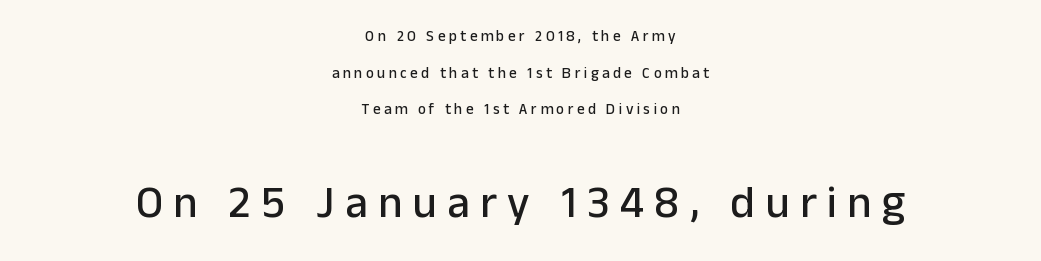
Q: Is the text italic (slanted)? A: No, it is upright.
Q: Is the typeface a serif or a sans-serif typeface? A: Sans-serif.
Q: Is the text underlined? A: No.
Q: How is the paragraph aligned? A: Centered.
Q: Is the spacing between letters normal or unusually wide? A: Unusually wide.
Q: Is the spacing between lines tight, normal or loose? A: Loose.
Q: Which block of text is set in a larger size, the first (top) or the second (bottom)? A: The second (bottom) one.
Q: Width (condensed, normal, or wide)? A: Normal.
Q: Stroke contrast? A: Low.
Q: x-height? A: Medium.
Q: Monospaced? A: No.
